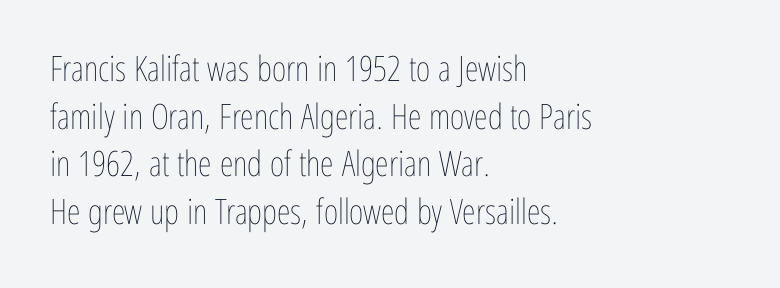
The image shows 35 px thin, condensed type, upright; set left-aligned, normal line spacing (1.36x), normal letter spacing, not underlined; low stroke contrast and a medium x-height.
